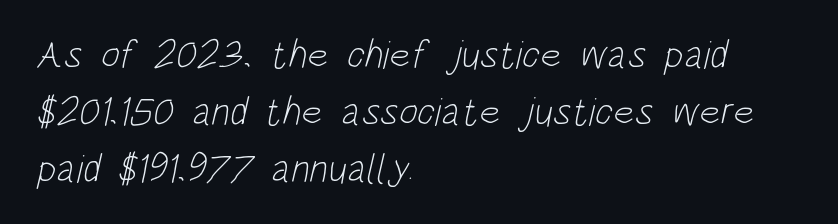
The image shows 40 px light, condensed sans-serif type; set left-aligned, normal line spacing (1.42x), normal letter spacing, not underlined; low stroke contrast and a large x-height.
